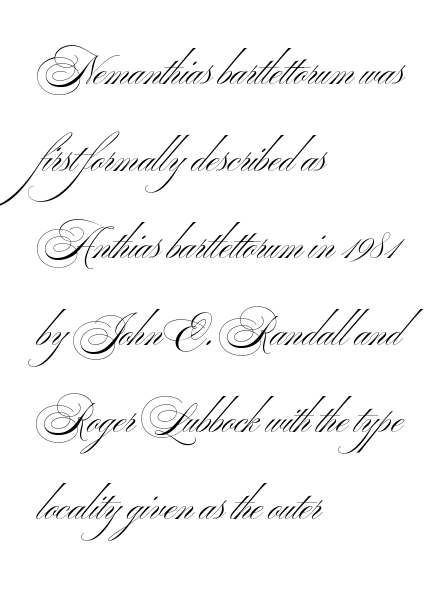
{"serif": "no", "bold": "no", "weight": "light", "width": "wide", "stroke_contrast": "medium", "x_height": "small", "monospaced": "no", "underline": "no", "align": "left", "line_spacing": "loose", "line_spacing_ratio": 2.23, "letter_spacing": "normal", "letter_spacing_em": 0.0, "glyph_px": 39}
